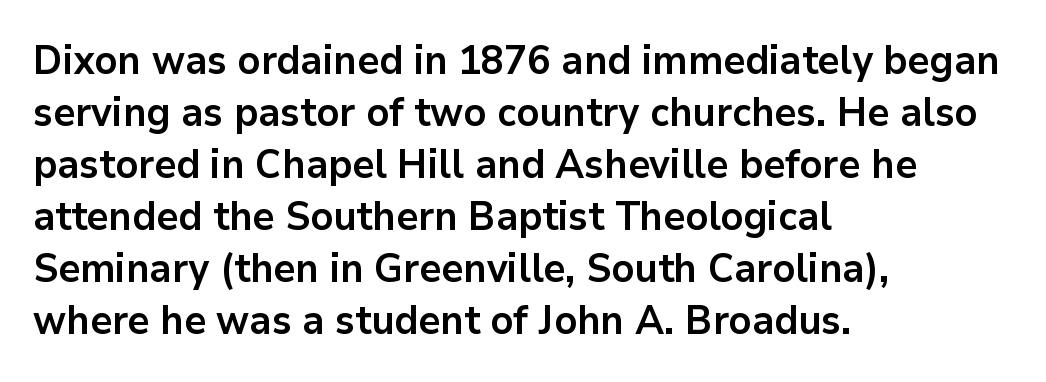
Q: Is the text bold? A: Yes.
Q: Is the text italic (slanted)? A: No, it is upright.
Q: Is the typeface a serif or a sans-serif typeface? A: Sans-serif.
Q: Is the text underlined? A: No.
Q: How is the paragraph aligned? A: Left-aligned.
Q: Is the spacing between letters normal or unusually wide? A: Normal.
Q: Is the spacing between lines tight, normal or loose? A: Normal.
Q: Width (condensed, normal, or wide)? A: Normal.
Q: Stroke contrast? A: Low.
Q: x-height? A: Medium.
Q: Monospaced? A: No.
